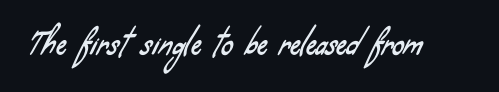
The image shows 29 px condensed sans-serif type; set normal letter spacing, not underlined; low stroke contrast and a small x-height.
